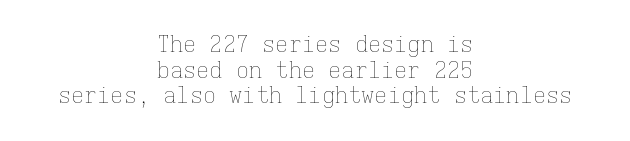
These lines were composed using upright roman letters. What stands out about the letter spacing? Nothing — it is the standard amount. Vertical stems look standard width or narrower in stroke. Descenders are the only things crossing below the line. Casual observation: everything's sitting right in the middle.
